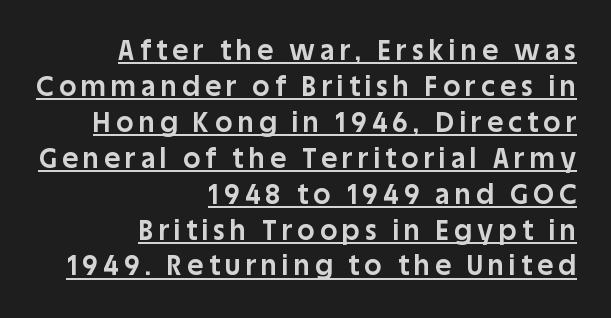
The image shows 27 px bold type, upright; set right-aligned, normal line spacing (1.33x), unusually wide letter spacing (+0.2 em), underlined.
